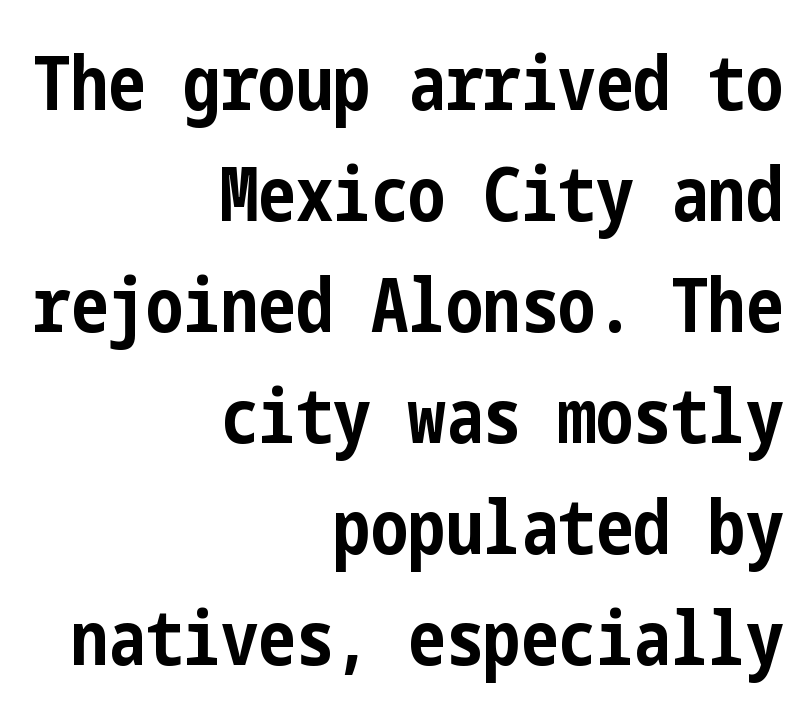
Q: Is the text bold? A: Yes.
Q: Is the text italic (slanted)? A: No, it is upright.
Q: Is the typeface a serif or a sans-serif typeface? A: Sans-serif.
Q: Is the text underlined? A: No.
Q: How is the paragraph aligned? A: Right-aligned.
Q: Is the spacing between letters normal or unusually wide? A: Normal.
Q: Is the spacing between lines tight, normal or loose? A: Normal.
Q: Width (condensed, normal, or wide)? A: Condensed.
Q: Stroke contrast? A: Low.
Q: x-height? A: Medium.
